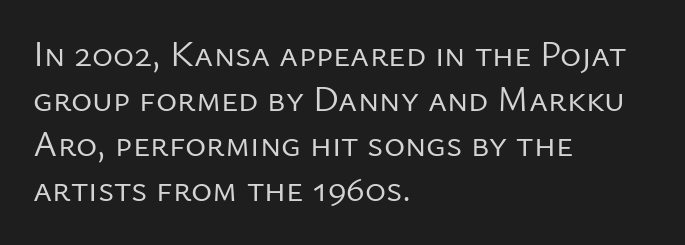
Left-aligned paragraph, ragged on the right. The space between consecutive lines is moderate. Upright lettering throughout. Words appear dense and cohesive because spacing is normal. Nope, no serifs anywhere on these letters.
